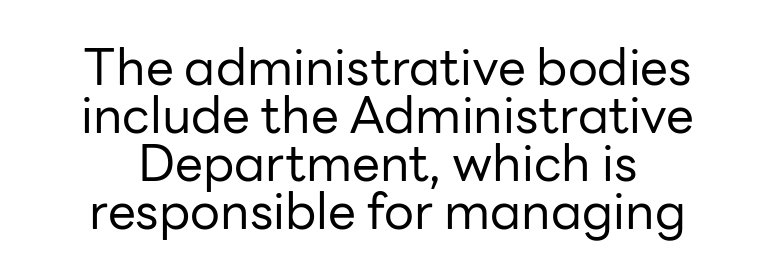
Q: Is the text bold? A: No.
Q: Is the text italic (slanted)? A: No, it is upright.
Q: Is the typeface a serif or a sans-serif typeface? A: Sans-serif.
Q: Is the text underlined? A: No.
Q: How is the paragraph aligned? A: Centered.
Q: Is the spacing between letters normal or unusually wide? A: Normal.
Q: Is the spacing between lines tight, normal or loose? A: Tight.
Q: Width (condensed, normal, or wide)? A: Normal.
Q: Stroke contrast? A: Low.
Q: x-height? A: Medium.
Q: Monospaced? A: No.
